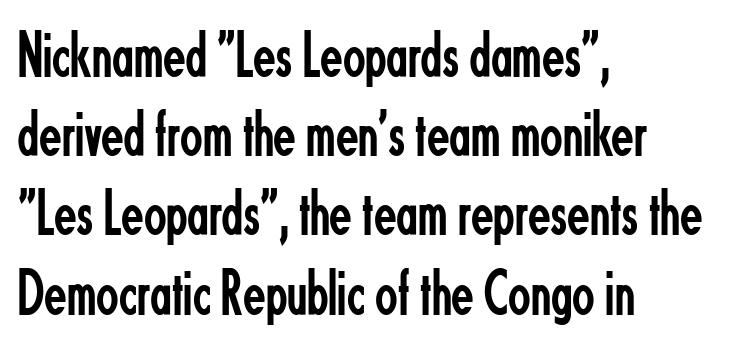
The image shows 66 px regular-weight, condensed sans-serif type, upright; set left-aligned, line spacing 1.2x, normal letter spacing, not underlined; low stroke contrast and a small x-height.
